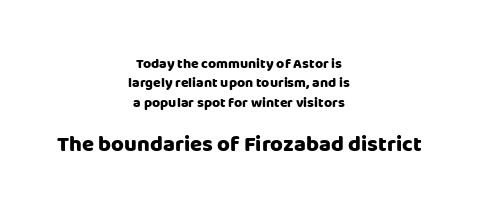
{"italic": "no", "underline": "no", "align": "center", "line_spacing": "normal", "line_spacing_ratio": 1.39, "letter_spacing": "normal", "letter_spacing_em": 0.0, "larger_block": "second", "size_ratio": 1.57, "glyph_px": 22}
